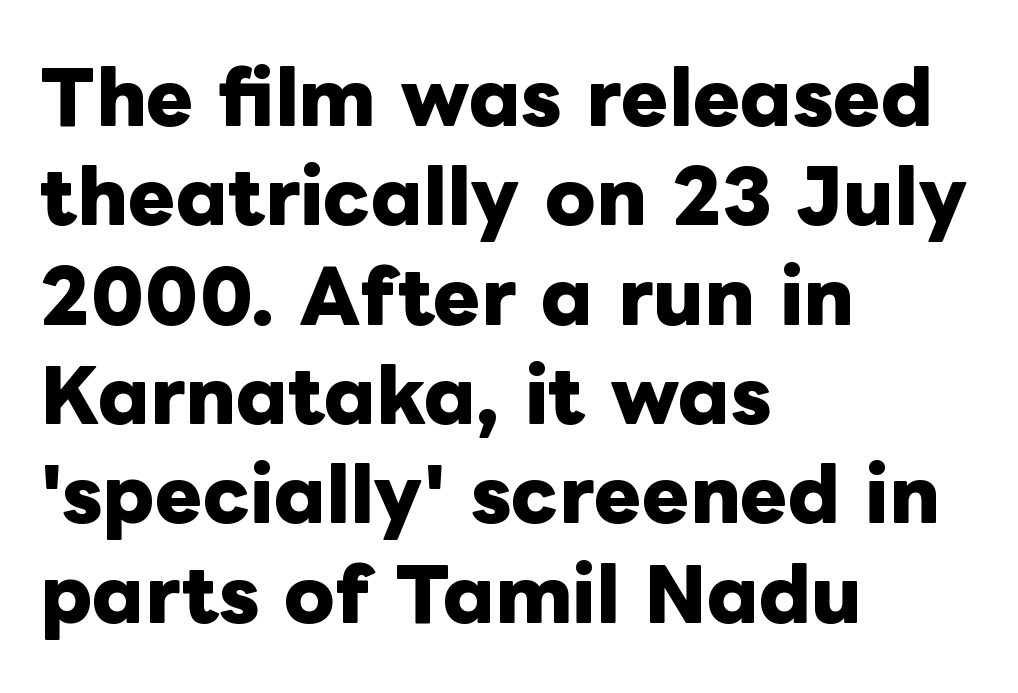
{"italic": "no", "bold": "yes", "weight": "heavy", "width": "normal", "stroke_contrast": "low", "x_height": "medium", "monospaced": "no", "underline": "no", "align": "left", "line_spacing": "normal", "line_spacing_ratio": 1.38, "letter_spacing": "normal", "letter_spacing_em": 0.0, "glyph_px": 72}
